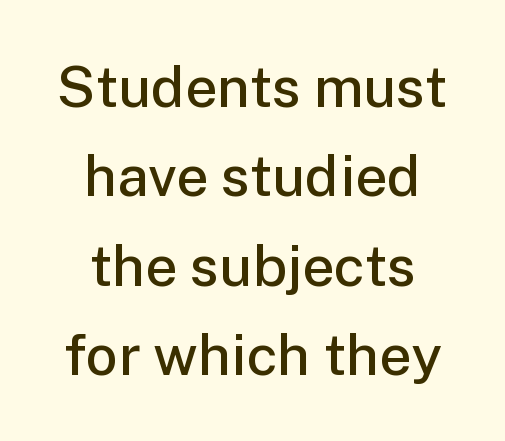
The image shows 57 px semibold sans-serif type, upright; set centered, normal line spacing (1.57x), normal letter spacing, not underlined; low stroke contrast and a medium x-height.
